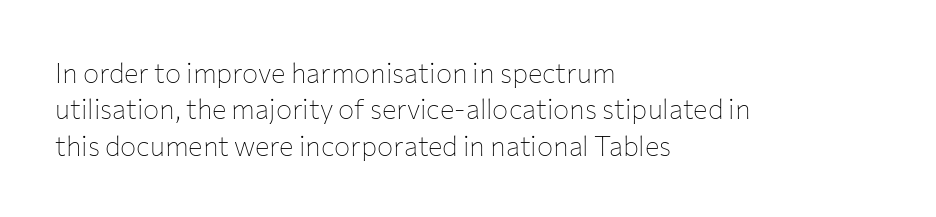
The image shows 27 px text type, upright; set left-aligned, normal line spacing (1.35x), normal letter spacing, not underlined.
